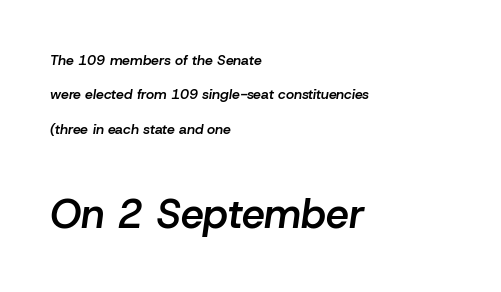
Q: Is the text bold? A: Semi-bold.
Q: Is the text italic (slanted)? A: Yes, it leans right by about 8 degrees.
Q: Is the text underlined? A: No.
Q: How is the paragraph aligned? A: Left-aligned.
Q: Is the spacing between letters normal or unusually wide? A: Normal.
Q: Is the spacing between lines tight, normal or loose? A: Loose.
Q: Which block of text is set in a larger size, the first (top) or the second (bottom)? A: The second (bottom) one.
Q: Width (condensed, normal, or wide)? A: Normal.
Q: Stroke contrast? A: Low.
Q: x-height? A: Medium.
Q: Monospaced? A: No.
